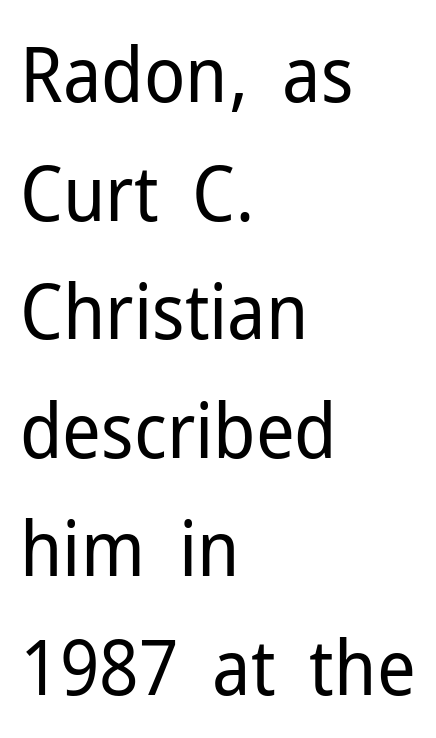
The image shows 76 px regular-weight sans-serif type, upright; set left-aligned, normal line spacing (1.56x), normal letter spacing, not underlined; low stroke contrast and a medium x-height.
